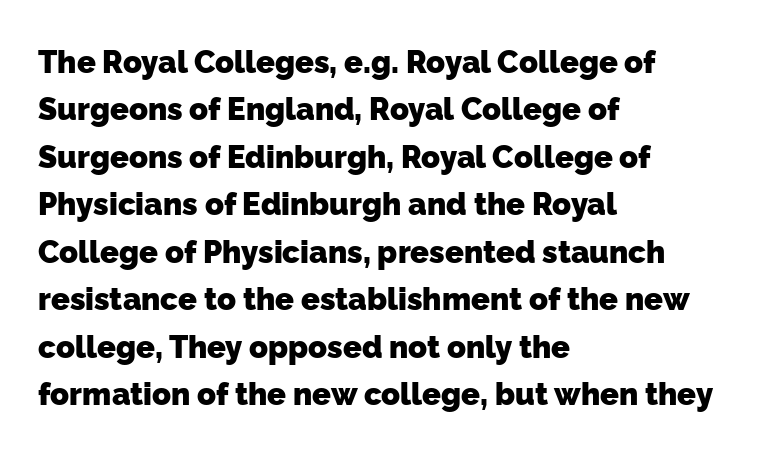
This sample uses plain, unmodified letter spacing. Classification — sans serif. The passage shown is typed in a proportional face where columns would drift. Caption: multi-line text, flush left, ragged right. The passage shown is not underscored anywhere. Is the type bold? Yes — the strokes are clearly thick and heavy.
